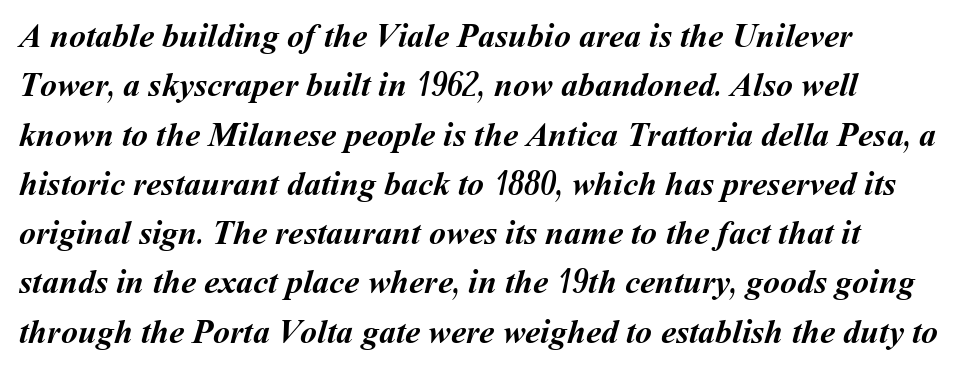
Q: Is the text bold? A: Yes.
Q: Is the text underlined? A: No.
Q: Is the spacing between letters normal or unusually wide? A: Normal.
Q: Is the spacing between lines tight, normal or loose? A: Normal.
Q: Width (condensed, normal, or wide)? A: Normal.
Q: Stroke contrast? A: Medium.
Q: x-height? A: Medium.
Q: Monospaced? A: No.
